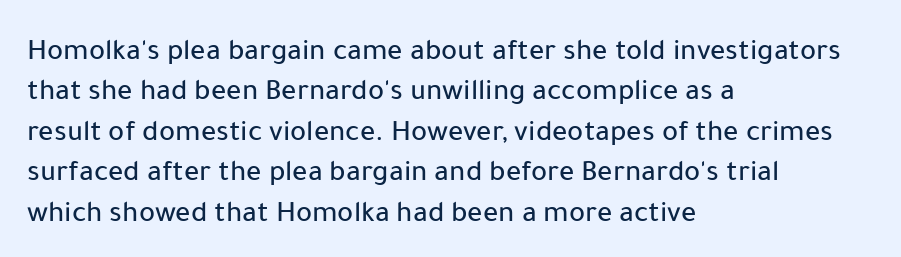
The image shows 30 px sans-serif type, upright; set left-aligned, normal line spacing (1.35x), normal letter spacing, not underlined; low stroke contrast and a medium x-height.
